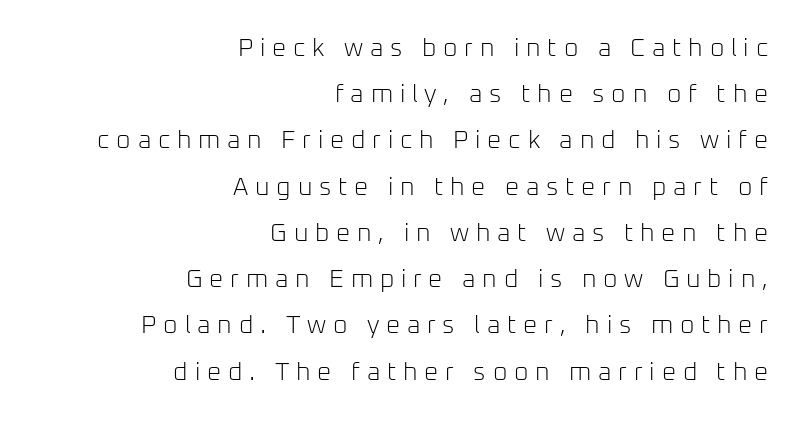
{"italic": "no", "bold": "no", "underline": "no", "align": "right", "line_spacing_ratio": 1.85, "letter_spacing": "wide", "letter_spacing_em": 0.27, "glyph_px": 25}
